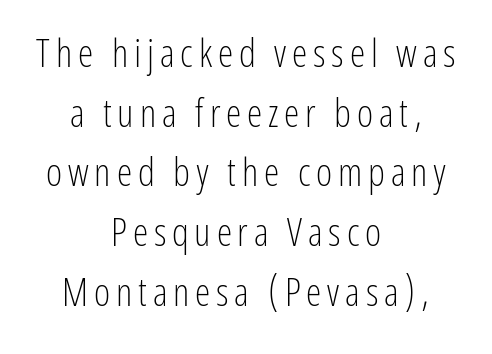
The image shows 39 px light, condensed sans-serif type, upright; set centered, normal line spacing (1.53x), not underlined; low stroke contrast and a medium x-height.
